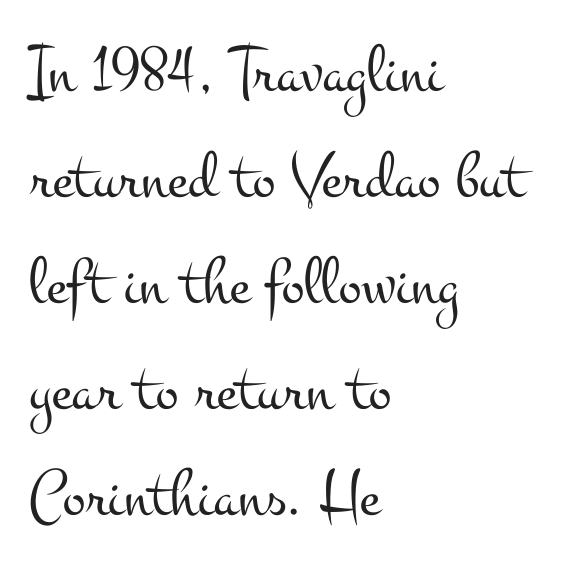
Q: Is the text bold? A: No.
Q: Is the text italic (slanted)? A: Yes.
Q: Is the typeface a serif or a sans-serif typeface? A: Serif.
Q: Is the text underlined? A: No.
Q: How is the paragraph aligned? A: Left-aligned.
Q: Is the spacing between letters normal or unusually wide? A: Normal.
Q: Is the spacing between lines tight, normal or loose? A: Normal.
Q: Width (condensed, normal, or wide)? A: Wide.
Q: Stroke contrast? A: Medium.
Q: x-height? A: Small.
Q: Monospaced? A: No.
